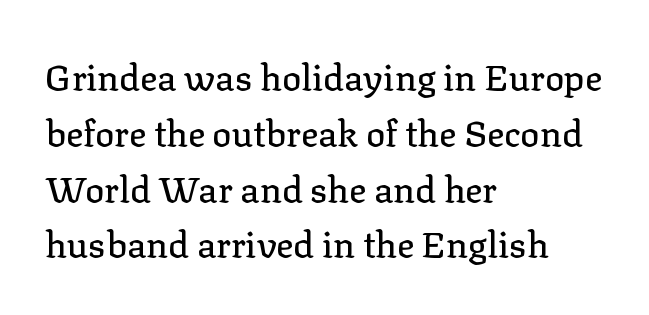
The image shows 36 px serif type, upright; set left-aligned, normal line spacing (1.55x), normal letter spacing, not underlined; low stroke contrast and a medium x-height.
